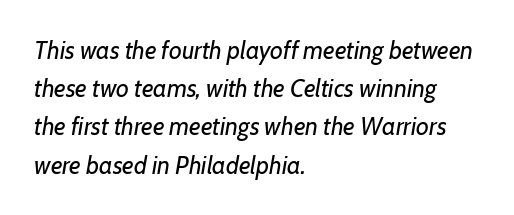
The image shows 25 px text type, italic (leaning right); set left-aligned, normal line spacing (1.53x), normal letter spacing, not underlined.
